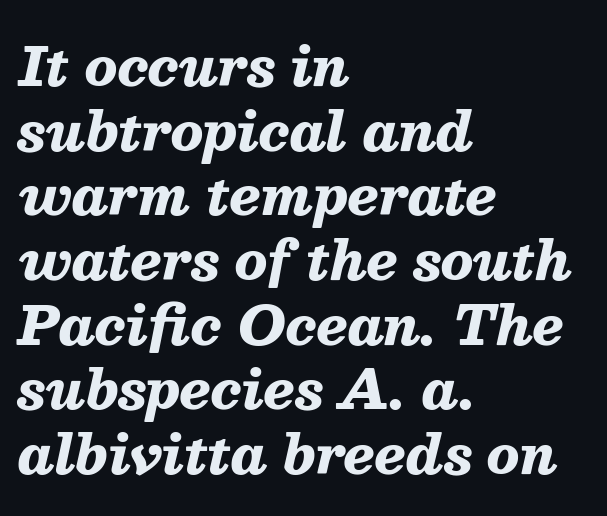
{"italic": "yes", "lean": "right", "slant_degrees": 13, "bold": "yes", "weight": "heavy", "width": "normal", "stroke_contrast": "medium", "x_height": "medium", "monospaced": "no", "underline": "no", "align": "left", "line_spacing_ratio": 1.22, "letter_spacing": "normal", "letter_spacing_em": 0.0, "glyph_px": 53}
